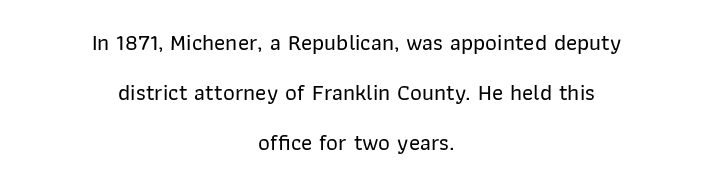
Q: Is the text italic (slanted)? A: No, it is upright.
Q: Is the text underlined? A: No.
Q: How is the paragraph aligned? A: Centered.
Q: Is the spacing between letters normal or unusually wide? A: Normal.
Q: Is the spacing between lines tight, normal or loose? A: Loose.
